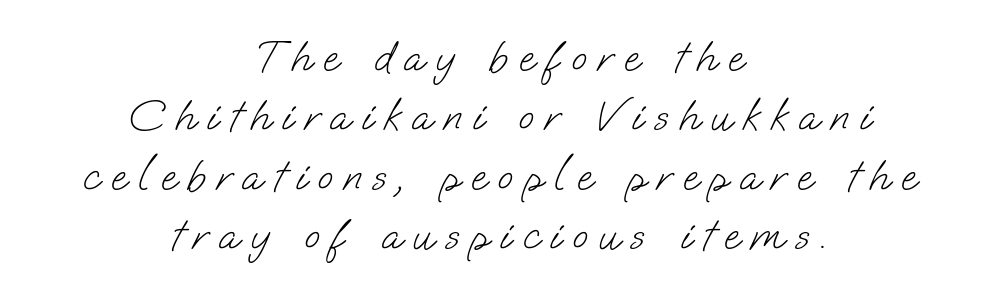
Q: Is the text bold? A: No.
Q: Is the typeface a serif or a sans-serif typeface? A: Sans-serif.
Q: Is the text underlined? A: No.
Q: How is the paragraph aligned? A: Centered.
Q: Is the spacing between letters normal or unusually wide? A: Unusually wide.
Q: Is the spacing between lines tight, normal or loose? A: Normal.
Q: Width (condensed, normal, or wide)? A: Normal.
Q: Stroke contrast? A: Low.
Q: x-height? A: Small.
Q: Monospaced? A: No.
